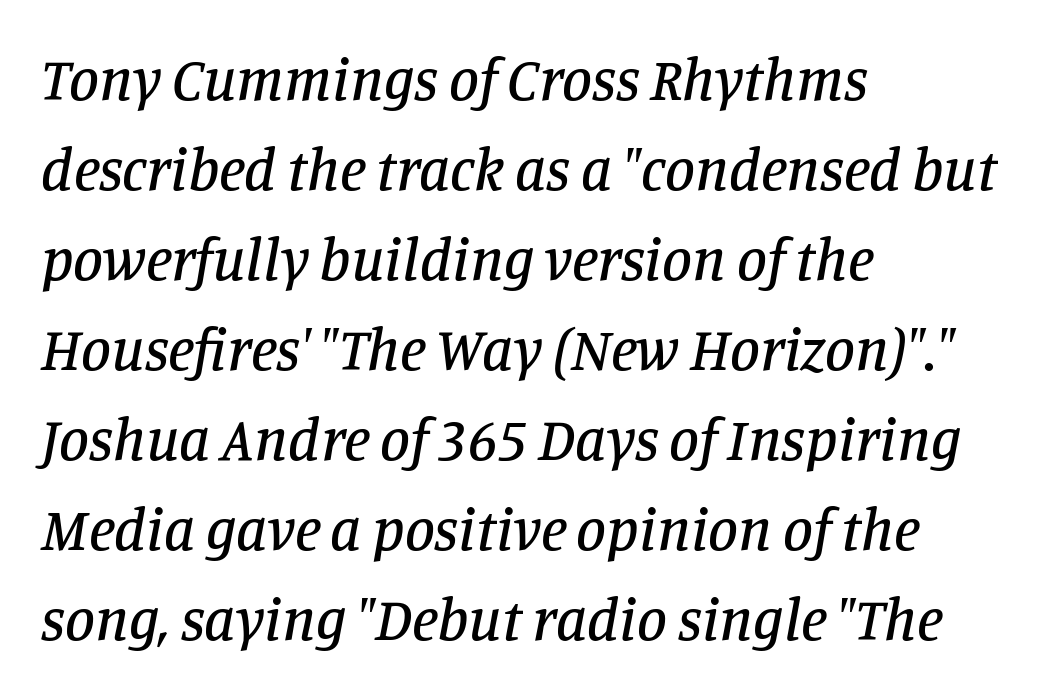
Reading down the block, your eye returns to a fixed left position each line. In terms of letterspacing, this is plain default setting. The letters are slanted; this is an italic face. I'd call this a serif setting — the letters wear small feet. Horizontal bands of white between lines are of average thickness. The specimen omits any rule beneath the text block's lines.
